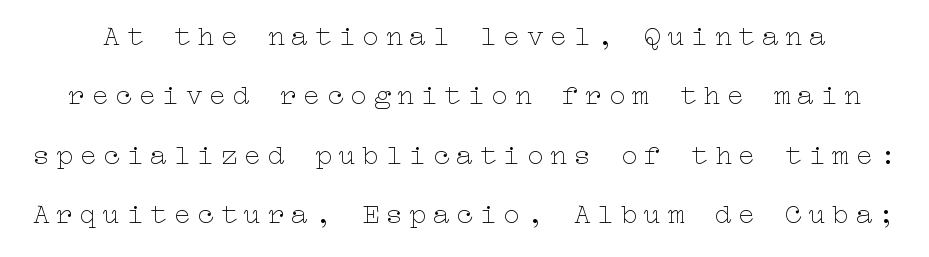
Quick note: underline off. Italic? Not at all — the glyphs are vertical. Loosely led — the rows are spread out. Counters stay open thanks to moderate or lighter strokes.
